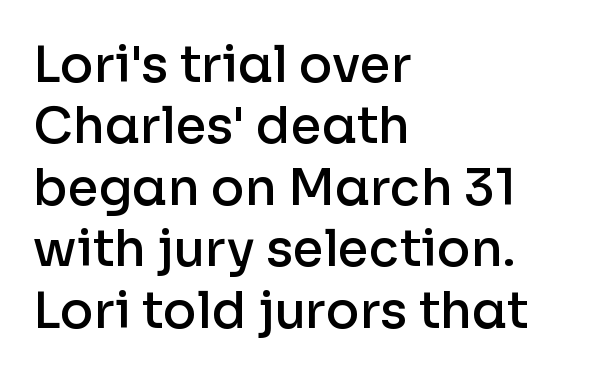
The image shows 50 px semibold sans-serif type, upright; set left-aligned, line spacing 1.23x, normal letter spacing, not underlined; low stroke contrast and a medium x-height.
